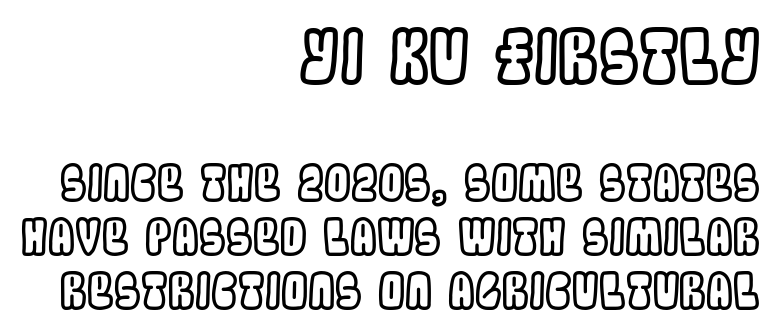
A bare baseline throughout the passage. The block of text is dense from top to bottom, with scant space between rows. The letters stand straight up with perfectly vertical stems. Is this a fixed-width face? No — the glyphs have proportional, varying widths. Leftover space on each line is placed entirely before the opening word. A typesetter would call this zero additional tracking.
